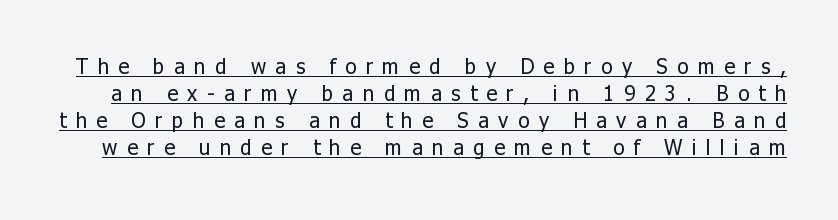
The image shows 21 px text type, upright; set normal line spacing (1.29x), unusually wide letter spacing (+0.45 em), underlined.
